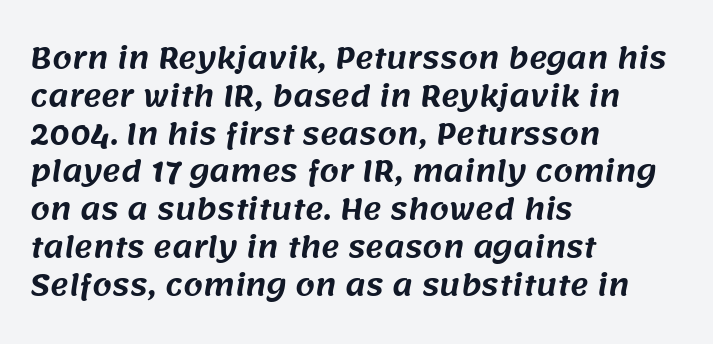
Vertical spacing — default. The passage shown is not underscored anywhere. Proportional: the letters do not fall into vertical columns. The letters sit at their default tracking, neither squeezed nor spread.
